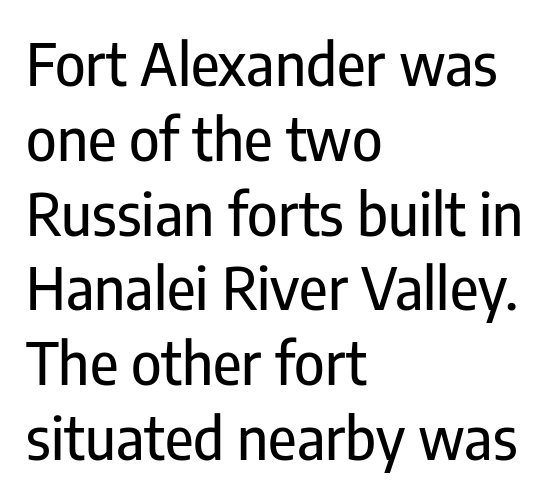
Horizontal bands of white between lines are of average thickness. Vertical strokes here are truly vertical. Visually the block forms a straight wall on the left and a jagged coastline on the right. Between one letter and the next there's only the usual sliver of space. A clean baseline with only descenders dipping below it. Varying glyph widths throughout — classic text-font behaviour.
